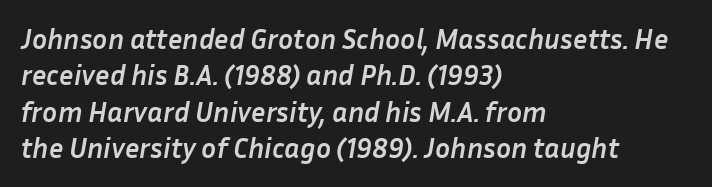
Q: Is the text bold? A: Yes.
Q: Is the text italic (slanted)? A: Yes, it leans right by about 10 degrees.
Q: Is the text underlined? A: No.
Q: How is the paragraph aligned? A: Left-aligned.
Q: Is the spacing between letters normal or unusually wide? A: Normal.
Q: Is the spacing between lines tight, normal or loose? A: Normal.
Q: Width (condensed, normal, or wide)? A: Normal.
Q: Stroke contrast? A: Low.
Q: x-height? A: Medium.
Q: Monospaced? A: No.
